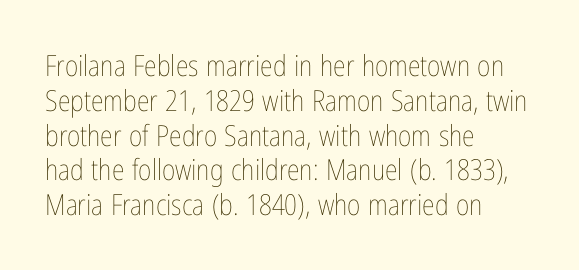
The paragraph has a hard left edge and a soft right edge. Bold? No — there's no thickening of the strokes. Check the space under the baseline: it is left empty. The typography opts for an upright posture over an oblique one.
